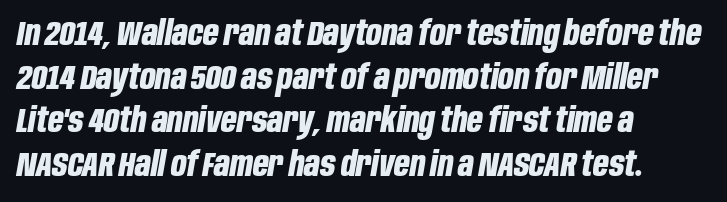
The rendering applies a slant to the glyphs. The letters advance in unequal steps, a hallmark of proportional type. Honestly, the row spacing looks completely unremarkable. Does extra space separate the letters? No, they use regular spacing.
